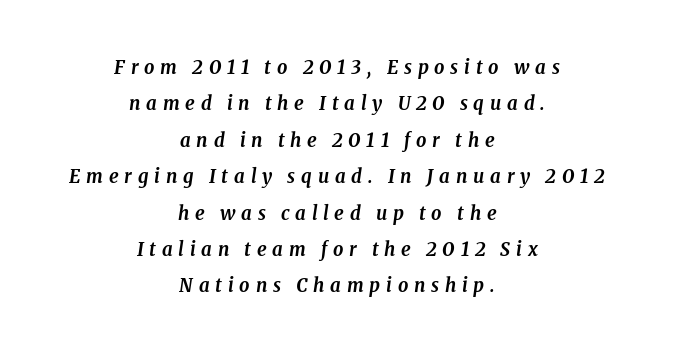
{"italic": "yes", "lean": "right", "slant_degrees": 8, "bold": "yes", "underline": "no", "align": "center", "line_spacing_ratio": 1.82, "letter_spacing": "wide", "letter_spacing_em": 0.29, "glyph_px": 20}
